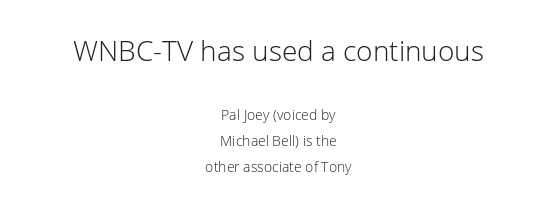
Q: Is the text bold? A: No.
Q: Is the text italic (slanted)? A: No, it is upright.
Q: Is the typeface a serif or a sans-serif typeface? A: Sans-serif.
Q: Is the text underlined? A: No.
Q: How is the paragraph aligned? A: Centered.
Q: Is the spacing between letters normal or unusually wide? A: Normal.
Q: Which block of text is set in a larger size, the first (top) or the second (bottom)? A: The first (top) one.
Q: Width (condensed, normal, or wide)? A: Normal.
Q: Stroke contrast? A: Low.
Q: x-height? A: Medium.
Q: Monospaced? A: No.
